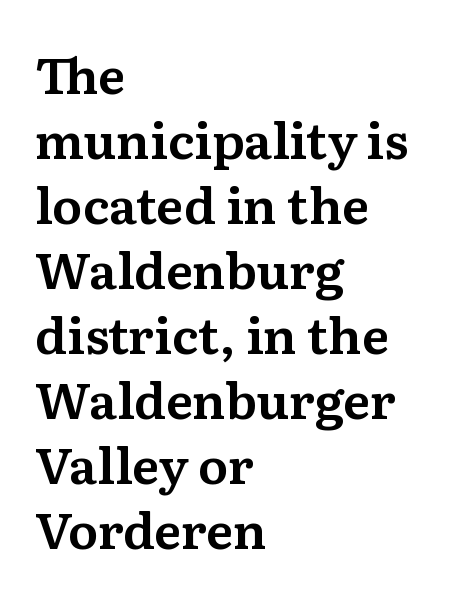
A typesetter would call this leading conventional body-copy spacing. Examine the stroke ends and you'll spot serifs. Character widths vary here, with narrow letters taking less room than wide ones. The strip under each line holds only bare page.
